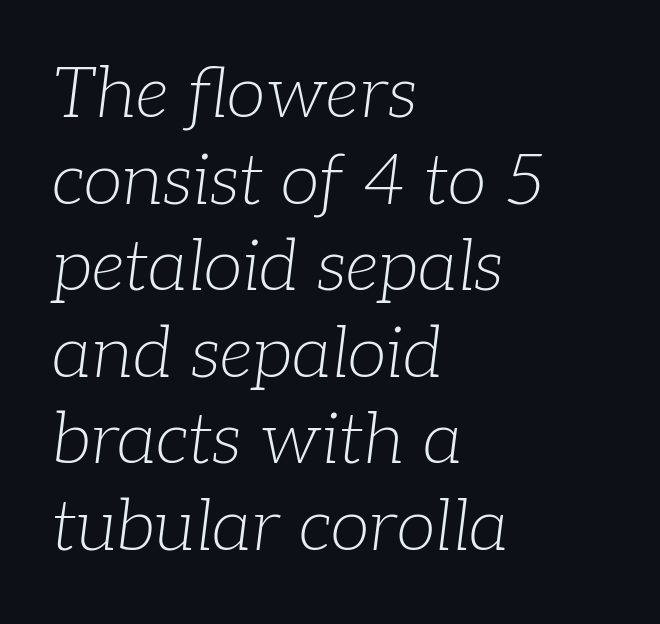
{"serif": "yes", "italic": "yes", "lean": "right", "slant_degrees": 7, "bold": "no", "weight": "light", "width": "normal", "stroke_contrast": "low", "x_height": "medium", "monospaced": "no", "underline": "no", "align": "left", "line_spacing_ratio": 1.22, "letter_spacing": "normal", "letter_spacing_em": 0.0, "glyph_px": 71}
